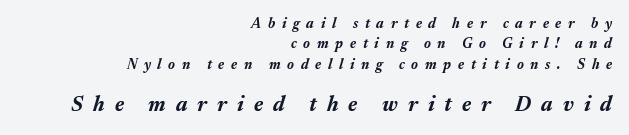
Q: Is the text bold? A: Yes.
Q: Is the text italic (slanted)? A: Yes, it leans right by about 17 degrees.
Q: Is the text underlined? A: No.
Q: How is the paragraph aligned? A: Right-aligned.
Q: Is the spacing between letters normal or unusually wide? A: Unusually wide.
Q: Is the spacing between lines tight, normal or loose? A: Normal.
Q: Which block of text is set in a larger size, the first (top) or the second (bottom)? A: The second (bottom) one.
